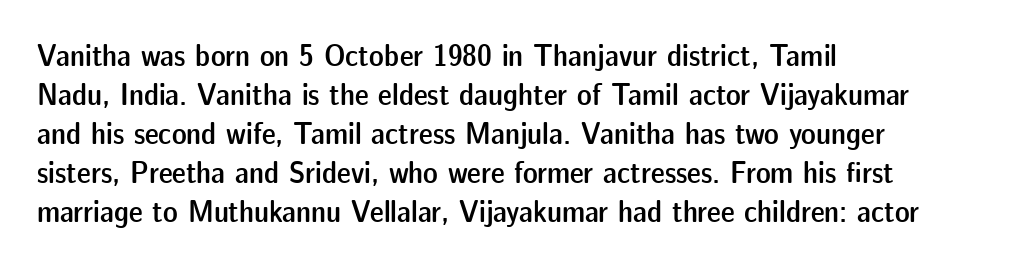
Each row of text sits above clean, open space. The letters sit at their default tracking, neither squeezed nor spread. Horizontal bands of white between lines are of average thickness. The letters stand upright; this is a roman face. The rag falls on the right side of this text block.
